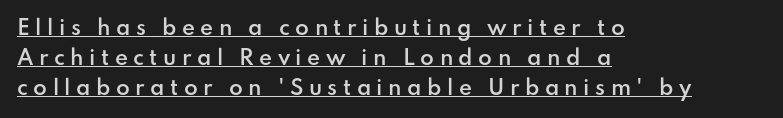
Q: Is the text bold? A: Semi-bold.
Q: Is the text italic (slanted)? A: No, it is upright.
Q: Is the text underlined? A: Yes.
Q: How is the paragraph aligned? A: Left-aligned.
Q: Is the spacing between letters normal or unusually wide? A: Unusually wide.
Q: Is the spacing between lines tight, normal or loose? A: Normal.
